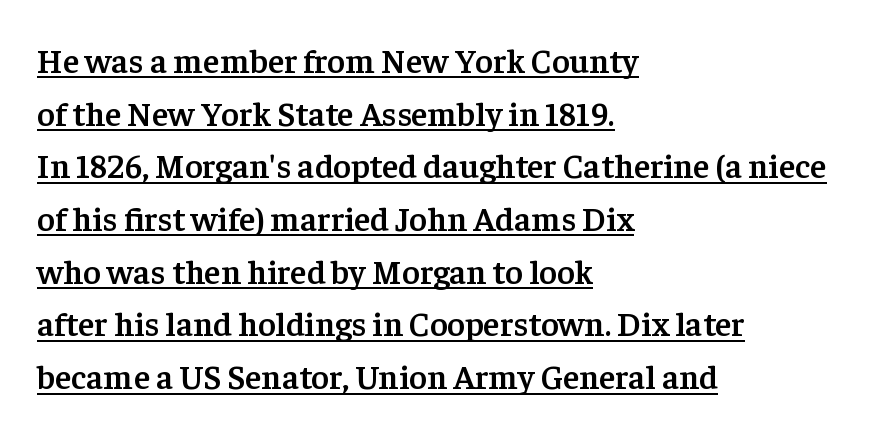
The image shows 34 px semibold serif type, upright; set left-aligned, normal line spacing (1.55x), normal letter spacing, underlined; low stroke contrast and a medium x-height.
